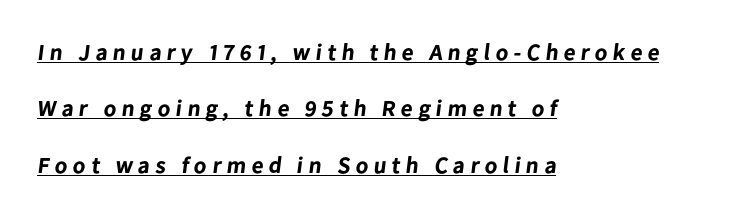
The image shows 23 px bold type; set left-aligned, loose line spacing (2.45x), unusually wide letter spacing (+0.24 em), underlined.
